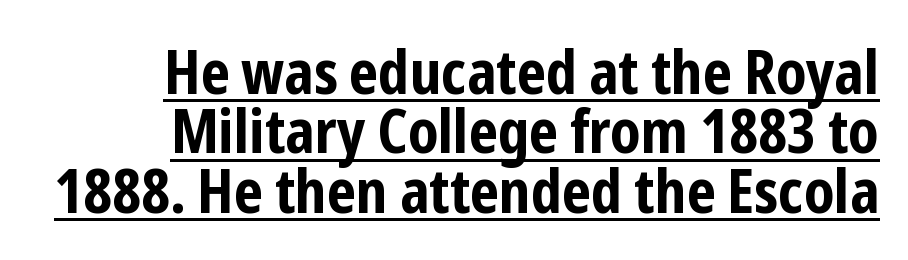
{"serif": "no", "italic": "no", "bold": "yes", "weight": "bold", "width": "condensed", "stroke_contrast": "low", "x_height": "medium", "monospaced": "no", "underline": "yes", "align": "right", "line_spacing": "tight", "line_spacing_ratio": 0.99, "letter_spacing": "normal", "letter_spacing_em": 0.0, "glyph_px": 60}
